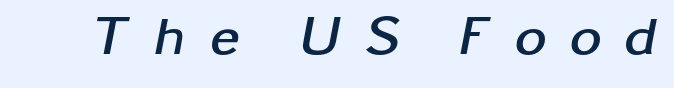
The image shows 55 px semibold, wide type, italic (leaning right); set unusually wide letter spacing (+0.43 em), not underlined; low stroke contrast and a medium x-height.
